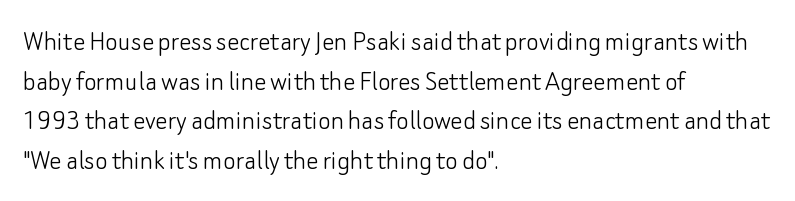
{"serif": "no", "italic": "no", "bold": "no", "weight": "light", "width": "normal", "stroke_contrast": "low", "x_height": "small", "monospaced": "no", "underline": "no", "align": "left", "line_spacing": "normal", "line_spacing_ratio": 1.32, "letter_spacing": "normal", "letter_spacing_em": 0.0, "glyph_px": 30}
